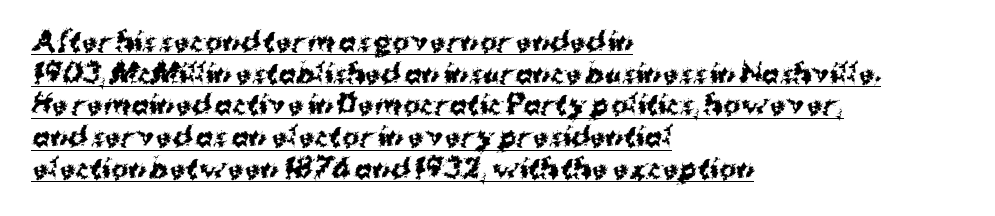
Q: Is the text bold? A: Yes.
Q: Is the text italic (slanted)? A: Yes.
Q: Is the text underlined? A: Yes.
Q: How is the paragraph aligned? A: Left-aligned.
Q: Is the spacing between letters normal or unusually wide? A: Normal.
